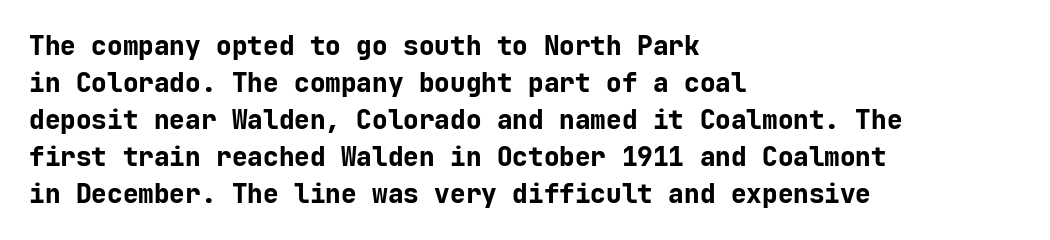
These words are printed bold, with thick strokes throughout. Between one letter and the next there's only the usual sliver of space. The letters stand straight up with perfectly vertical stems. The rendering anchors every line to the left-hand side. The leading is moderate, giving the passage an even texture.
